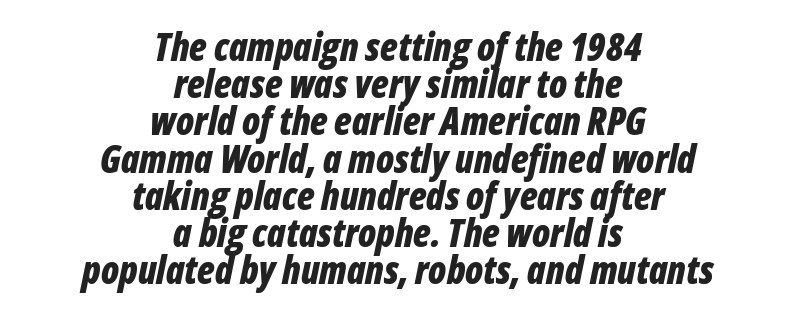
Reading down the column, the eye jumps only a short way to each next line. Here the designer chose a conventional face with non-uniform glyph widths. No word sits above an underline. A dark, heavy texture on the line: the type is bold.
